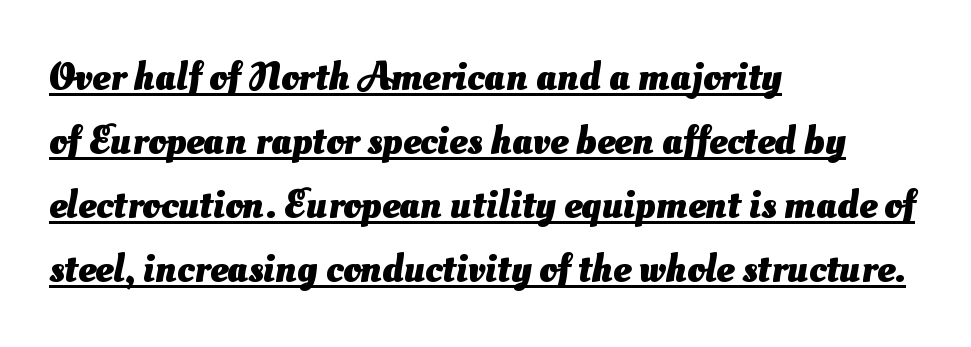
Q: Is the text bold? A: Yes.
Q: Is the typeface a serif or a sans-serif typeface? A: Sans-serif.
Q: Is the text underlined? A: Yes.
Q: How is the paragraph aligned? A: Left-aligned.
Q: Is the spacing between letters normal or unusually wide? A: Normal.
Q: Is the spacing between lines tight, normal or loose? A: Normal.
Q: Width (condensed, normal, or wide)? A: Normal.
Q: Stroke contrast? A: Medium.
Q: x-height? A: Small.
Q: Monospaced? A: No.
